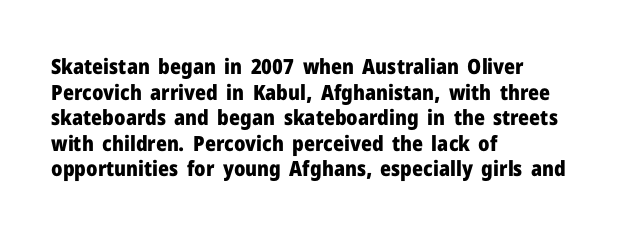
Q: Is the text bold? A: Yes.
Q: Is the text italic (slanted)? A: No, it is upright.
Q: Is the text underlined? A: No.
Q: How is the paragraph aligned? A: Left-aligned.
Q: Is the spacing between letters normal or unusually wide? A: Normal.
